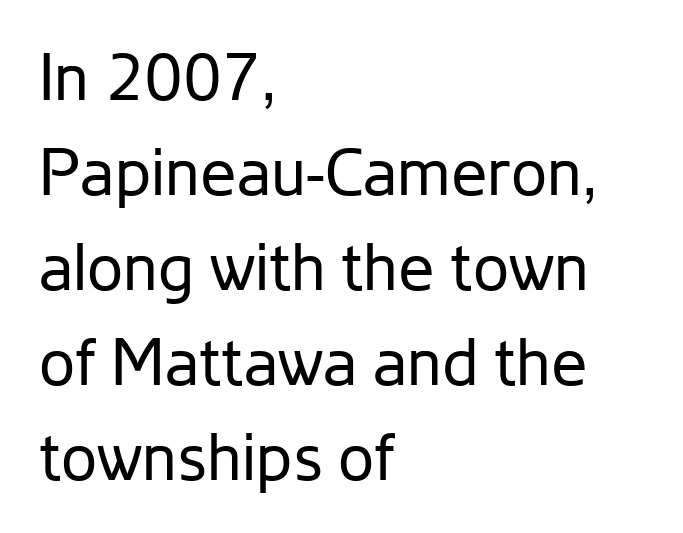
Observe the absence of serifs on each vertical stroke in this sample. The leading is moderate, giving the passage an even texture. Weight: not bold — regular or lighter. Rendered with straight, roman letterforms.
